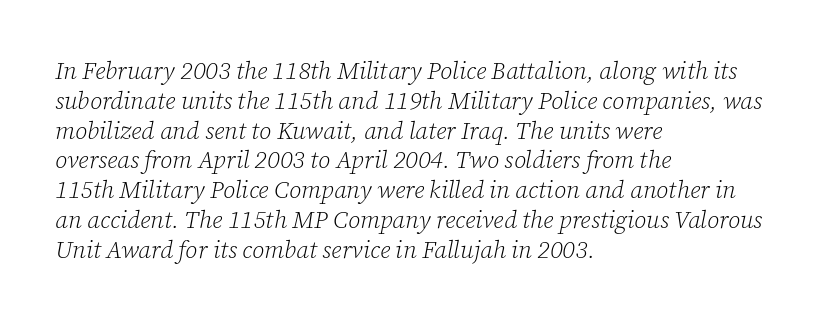
The image shows 24 px text type, italic (leaning right); set left-aligned, line spacing 1.24x, normal letter spacing, not underlined.
